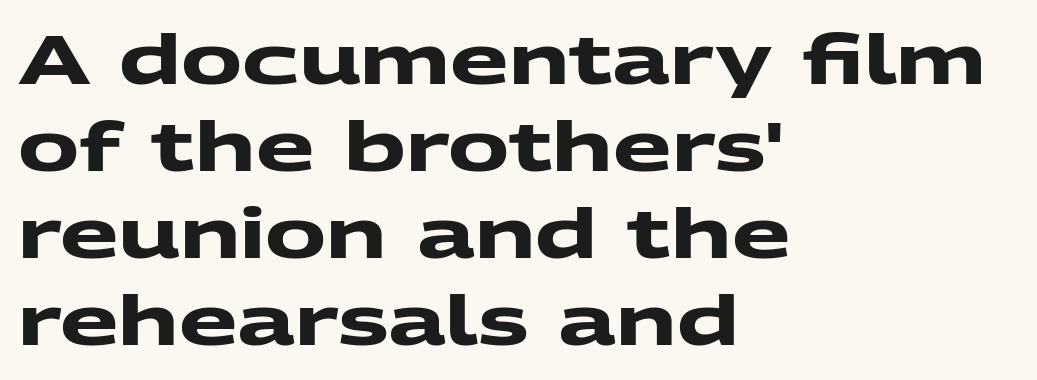
The image shows 68 px heavy, wide sans-serif type; set left-aligned, normal line spacing (1.28x), normal letter spacing, not underlined; medium stroke contrast and a medium x-height.
